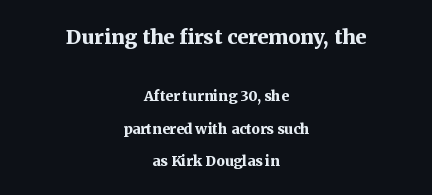
{"italic": "no", "bold": "yes", "underline": "no", "align": "center", "line_spacing": "loose", "line_spacing_ratio": 2.34, "letter_spacing": "normal", "letter_spacing_em": 0.0, "larger_block": "first", "size_ratio": 1.43, "glyph_px": 20}
